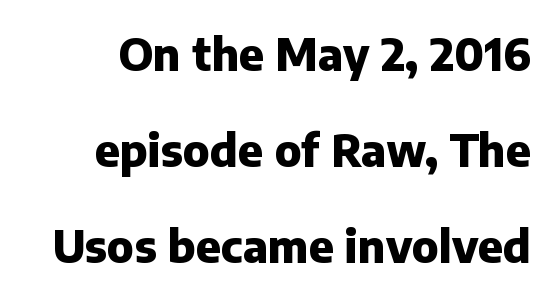
The image shows 44 px heavy sans-serif type, upright; set loose line spacing (2.18x), normal letter spacing, not underlined; low stroke contrast and a medium x-height.
